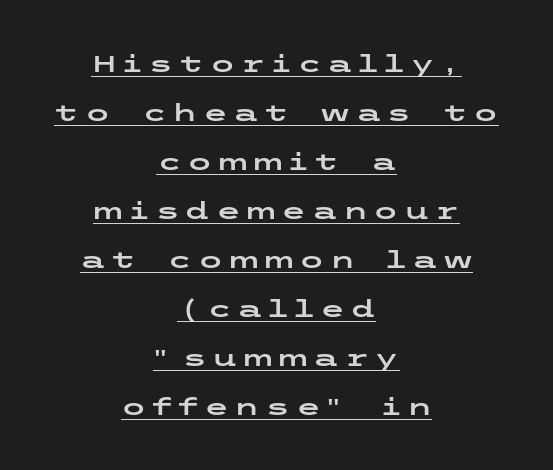
The letters are spread apart with noticeably loose tracking. The rendering positions every line midway between the sides. This is roman type, the default non-slanted kind. Looks like someone drew a line under every word here. The passage shown stacks its lines with a broad gap.
